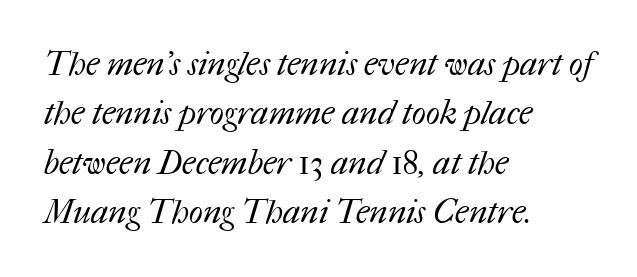
{"bold": "no", "weight": "regular", "width": "normal", "stroke_contrast": "medium", "x_height": "medium", "monospaced": "no", "underline": "no", "align": "left", "line_spacing": "normal", "line_spacing_ratio": 1.5, "letter_spacing": "normal", "letter_spacing_em": 0.0, "glyph_px": 33}
